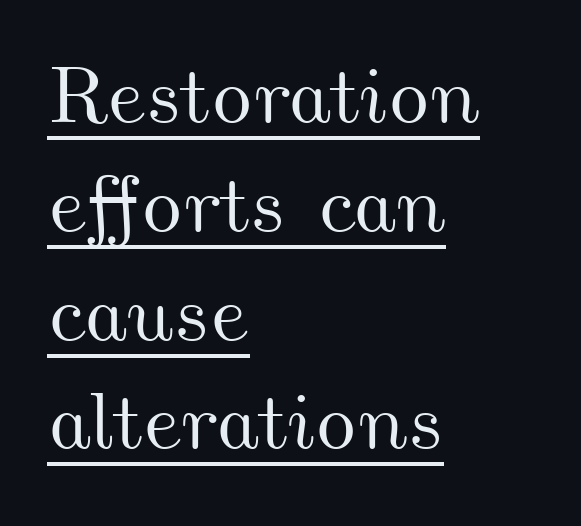
The image shows 80 px wide type; set left-aligned, normal line spacing (1.36x), normal letter spacing, underlined; medium stroke contrast and a small x-height.
